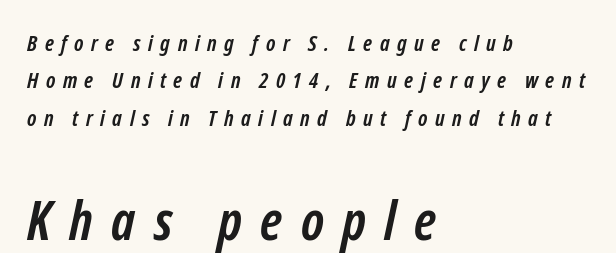
The image shows 54 px semibold, condensed sans-serif type; set left-aligned, normal line spacing (1.7x), unusually wide letter spacing (+0.34 em), not underlined; the second (bottom) block is 2.45x larger; low stroke contrast and a medium x-height.
